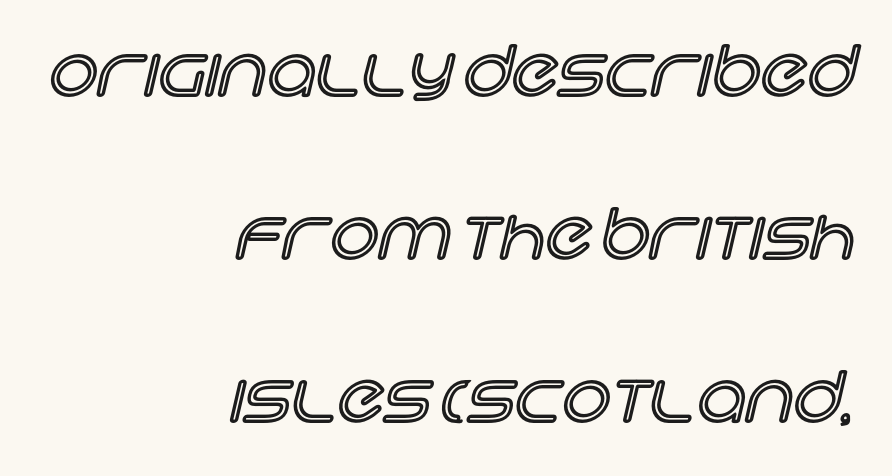
Q: Is the text italic (slanted)? A: Yes.
Q: Is the text underlined? A: No.
Q: How is the paragraph aligned? A: Right-aligned.
Q: Is the spacing between letters normal or unusually wide? A: Normal.
Q: Is the spacing between lines tight, normal or loose? A: Loose.
Q: Width (condensed, normal, or wide)? A: Normal.
Q: x-height? A: Large.
Q: Monospaced? A: No.
